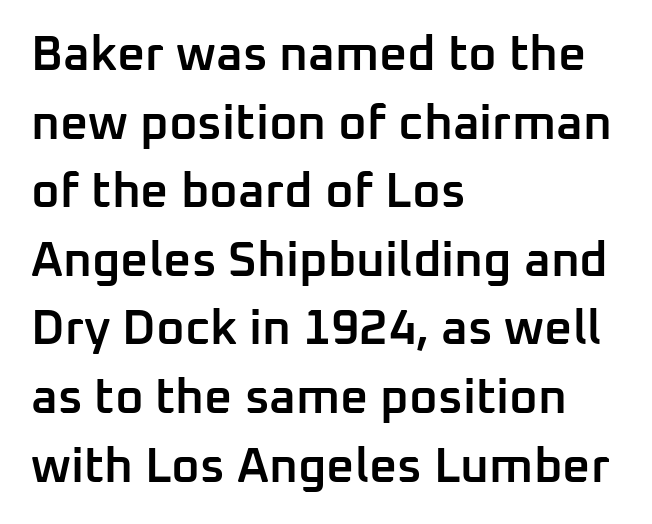
The image shows 49 px semibold sans-serif type, upright; set left-aligned, normal line spacing (1.4x), normal letter spacing, not underlined; low stroke contrast and a medium x-height.
